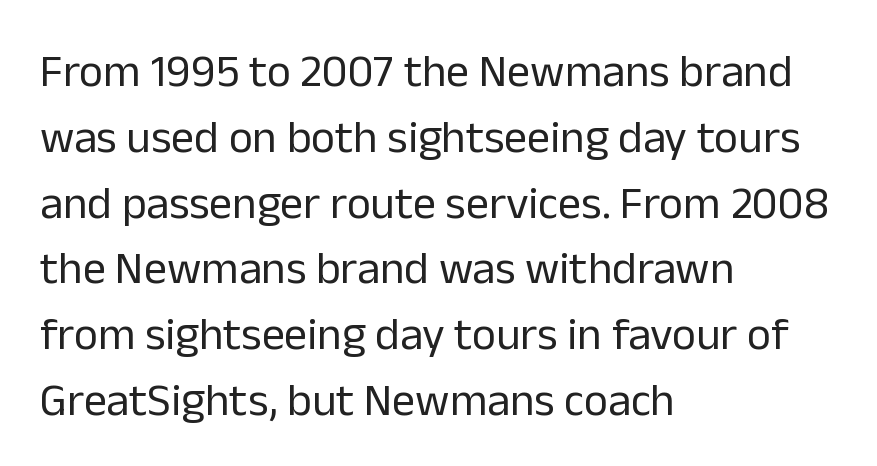
Glance below the letters and you will spot only blank space. Stroke mass is kept to a normal reading level or below. Proportional: the letters do not fall into vertical columns. The lines in this sample share a left origin and differ only in where they stop. Notice how the stems are strictly vertical — no italics here. This is sans-serif lettering, the kind often seen on screens and signage.
